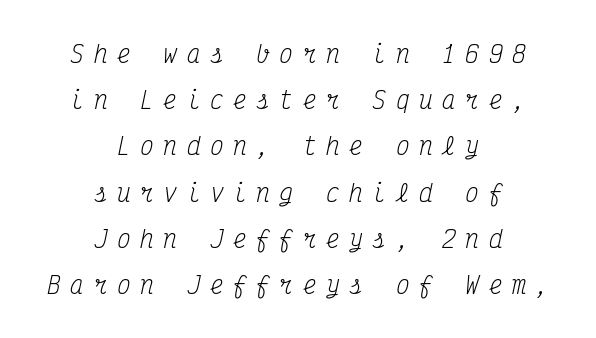
Q: Is the text bold? A: No.
Q: Is the text italic (slanted)? A: Yes, it leans right by about 12 degrees.
Q: Is the text underlined? A: No.
Q: How is the paragraph aligned? A: Centered.
Q: Is the spacing between letters normal or unusually wide? A: Unusually wide.
Q: Is the spacing between lines tight, normal or loose? A: Loose.
